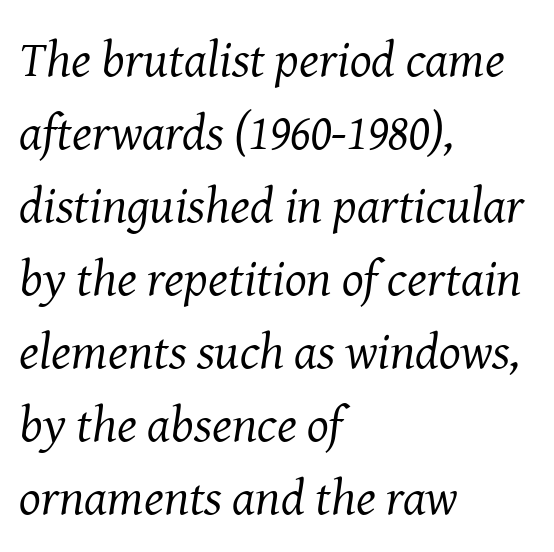
{"serif": "yes", "italic": "yes", "lean": "right", "slant_degrees": 8, "bold": "no", "weight": "regular", "width": "normal", "stroke_contrast": "medium", "x_height": "medium", "monospaced": "no", "underline": "no", "align": "left", "line_spacing": "normal", "line_spacing_ratio": 1.43, "letter_spacing": "normal", "letter_spacing_em": 0.0, "glyph_px": 51}
